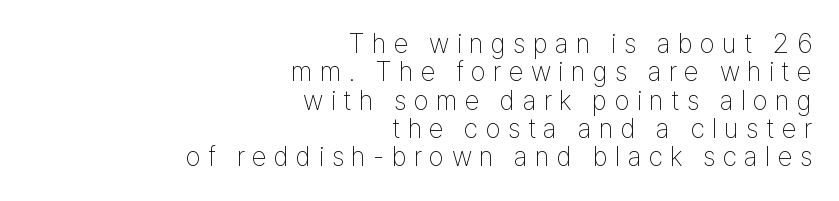
The image shows 27 px text type, upright; set right-aligned, tight line spacing (1.05x), unusually wide letter spacing (+0.27 em), not underlined.
